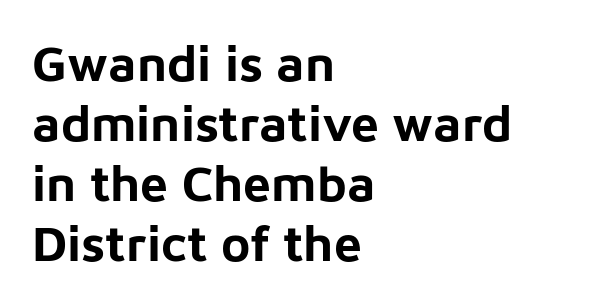
Q: Is the text bold? A: Yes.
Q: Is the text italic (slanted)? A: No, it is upright.
Q: Is the typeface a serif or a sans-serif typeface? A: Sans-serif.
Q: Is the text underlined? A: No.
Q: How is the paragraph aligned? A: Left-aligned.
Q: Is the spacing between letters normal or unusually wide? A: Normal.
Q: Width (condensed, normal, or wide)? A: Normal.
Q: Stroke contrast? A: Low.
Q: x-height? A: Medium.
Q: Monospaced? A: No.
